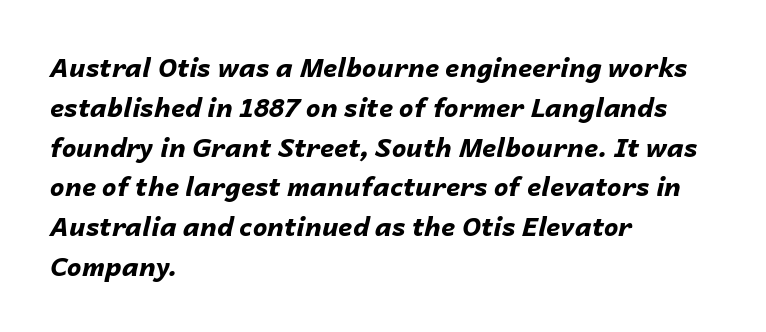
Alignment: flush left. Each glyph is drawn with heavy, bold strokes. Posture: slanted. Baseline-to-baseline distance is the conventional proportion of letter height. The baseline area is clear. The face used here is rendered with its standard letterfit.
